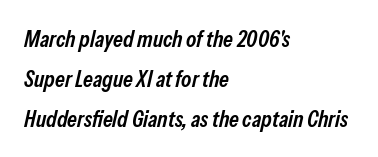
{"italic": "yes", "lean": "right", "slant_degrees": 13, "bold": "semi", "underline": "no", "align": "left", "line_spacing_ratio": 1.73, "letter_spacing": "normal", "letter_spacing_em": 0.0, "glyph_px": 23}
